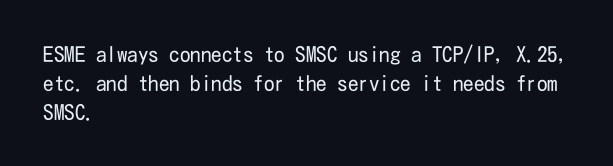
Q: Is the text bold? A: No.
Q: Is the text italic (slanted)? A: No, it is upright.
Q: Is the text underlined? A: No.
Q: How is the paragraph aligned? A: Left-aligned.
Q: Is the spacing between letters normal or unusually wide? A: Normal.
Q: Is the spacing between lines tight, normal or loose? A: Normal.
